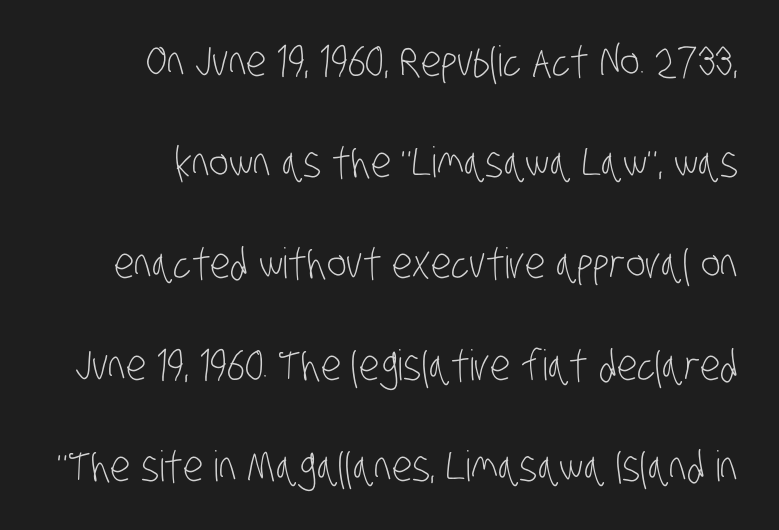
{"serif": "no", "bold": "no", "weight": "light", "width": "condensed", "stroke_contrast": "low", "x_height": "large", "monospaced": "no", "underline": "no", "align": "right", "line_spacing": "loose", "line_spacing_ratio": 2.41, "letter_spacing": "normal", "letter_spacing_em": 0.0, "glyph_px": 42}
